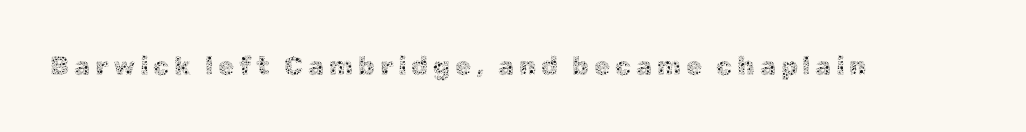
On a weight scale, this lands at 450 or below. The gap between lines stays unmarked. Notice how the stems are strictly vertical — no italics here.
